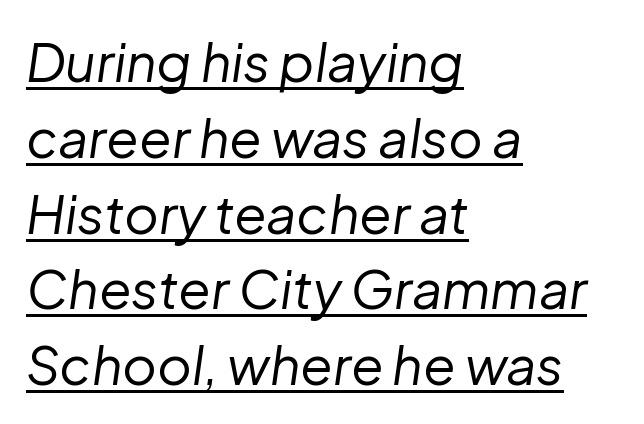
Q: Is the text bold? A: No.
Q: Is the text italic (slanted)? A: Yes, it leans right by about 8 degrees.
Q: Is the text underlined? A: Yes.
Q: How is the paragraph aligned? A: Left-aligned.
Q: Is the spacing between letters normal or unusually wide? A: Normal.
Q: Is the spacing between lines tight, normal or loose? A: Normal.
Q: Width (condensed, normal, or wide)? A: Normal.
Q: Stroke contrast? A: Low.
Q: x-height? A: Medium.
Q: Monospaced? A: No.
